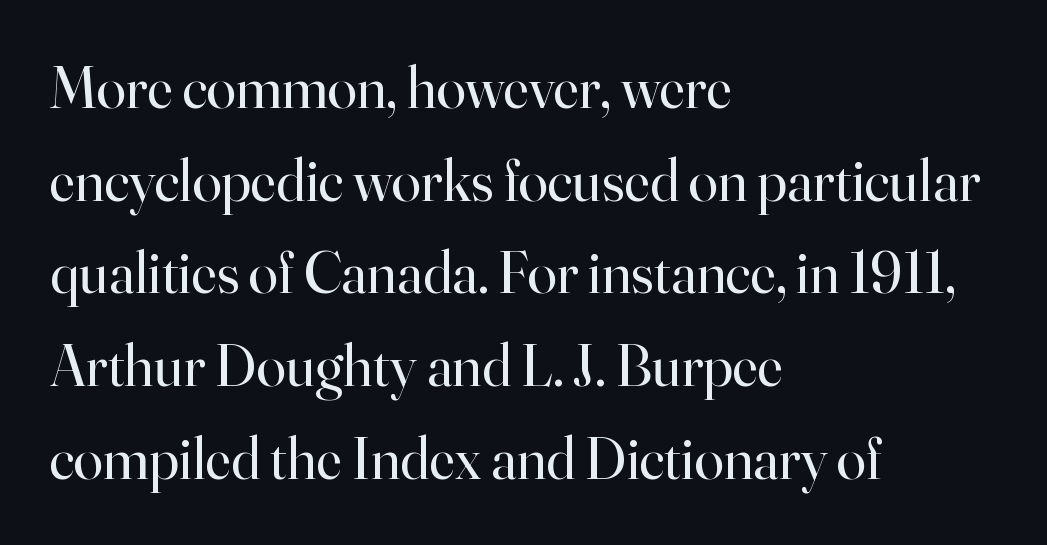
Check the space under the baseline: it is left empty. Does the lettering tilt? It doesn't — this is upright. These lines are rendered in a variable-pitch font. The rendering anchors every line to the left-hand side.
